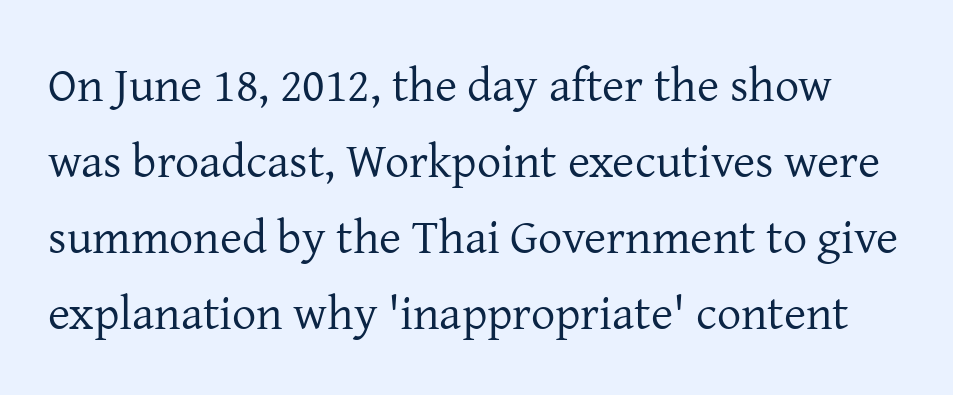
Honestly, the row spacing looks completely unremarkable. There is no visible air inserted between adjacent glyphs. Note: serifs present on the glyphs. Ordinary non-slanted type is in use. Note the varied advance widths — an 'i' is clearly narrower than an 'm'.
